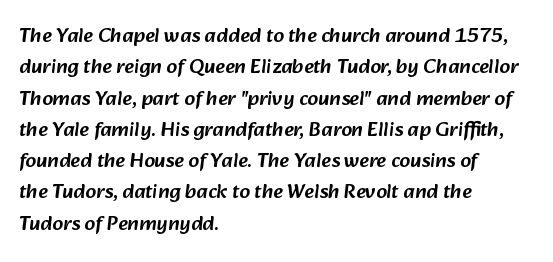
Q: Is the text underlined? A: No.
Q: How is the paragraph aligned? A: Left-aligned.
Q: Is the spacing between letters normal or unusually wide? A: Normal.
Q: Is the spacing between lines tight, normal or loose? A: Normal.
